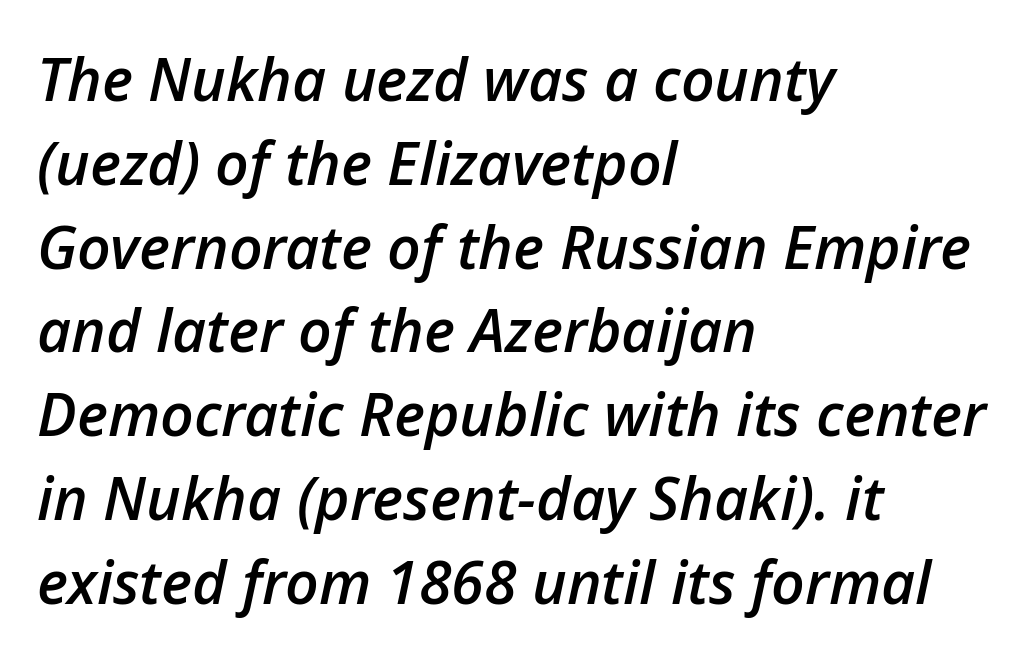
Words appear dense and cohesive because spacing is normal. Which margin do the lines hug? The left one — the right edge is uneven. Horizontal bands of white between lines are of average thickness. Emphasis-style slanted type is in use.
